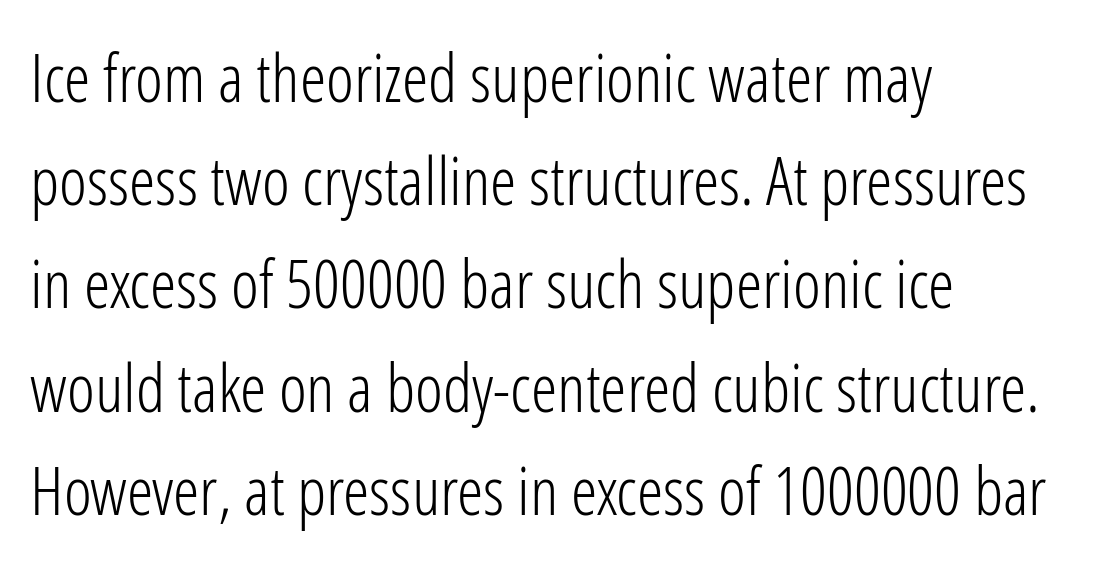
Style check: upright. This sample has the flowing, uneven cadence of proportional lettering. This reads as an unemphasized weight, regular at the heaviest. Which margin do the lines hug? The left one — the right edge is uneven.
